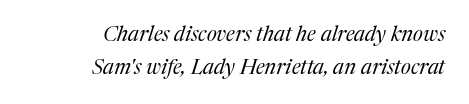
{"italic": "yes", "lean": "right", "slant_degrees": 17, "bold": "no", "underline": "no", "align": "right", "line_spacing": "normal", "line_spacing_ratio": 1.59, "letter_spacing": "normal", "letter_spacing_em": 0.0, "glyph_px": 21}
